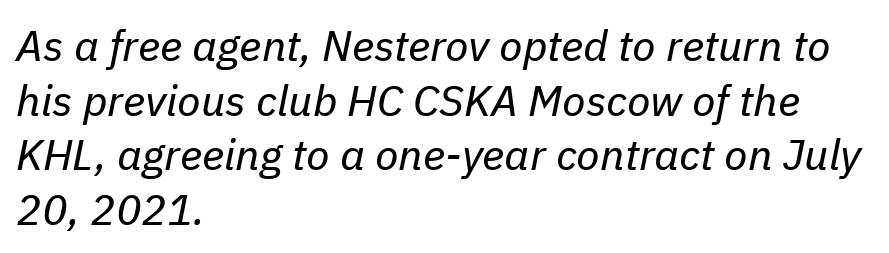
{"italic": "yes", "lean": "right", "slant_degrees": 11, "bold": "no", "weight": "regular", "width": "normal", "stroke_contrast": "low", "x_height": "medium", "monospaced": "no", "underline": "no", "align": "left", "line_spacing": "normal", "line_spacing_ratio": 1.27, "letter_spacing": "normal", "letter_spacing_em": 0.0, "glyph_px": 43}
